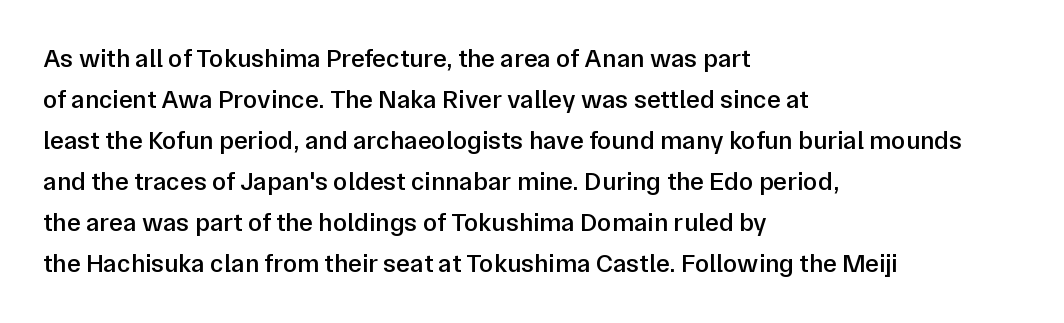
The image shows 26 px text type, upright; set left-aligned, normal line spacing (1.58x), normal letter spacing, not underlined.
